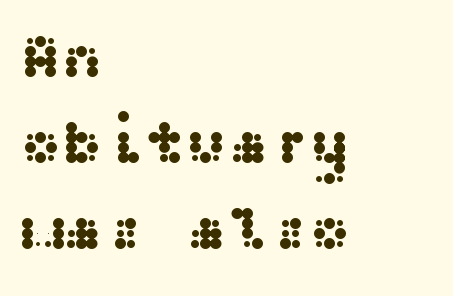
Q: Is the text italic (slanted)? A: No, it is upright.
Q: Is the typeface a serif or a sans-serif typeface? A: Sans-serif.
Q: Is the text underlined? A: No.
Q: How is the paragraph aligned? A: Left-aligned.
Q: Is the spacing between letters normal or unusually wide? A: Normal.
Q: Is the spacing between lines tight, normal or loose? A: Normal.
Q: Width (condensed, normal, or wide)? A: Wide.
Q: Stroke contrast? A: Medium.
Q: x-height? A: Medium.
